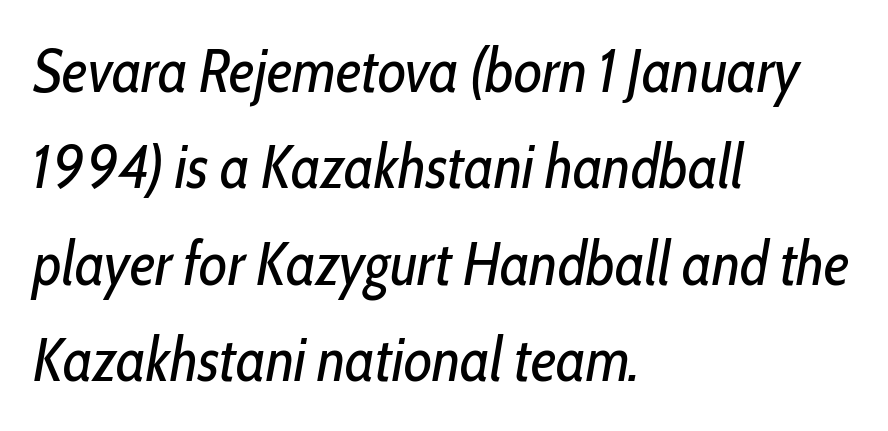
{"italic": "yes", "lean": "right", "slant_degrees": 10, "bold": "no", "weight": "regular", "width": "condensed", "stroke_contrast": "low", "x_height": "medium", "monospaced": "no", "underline": "no", "align": "left", "line_spacing": "normal", "line_spacing_ratio": 1.58, "letter_spacing": "normal", "letter_spacing_em": 0.0, "glyph_px": 61}
